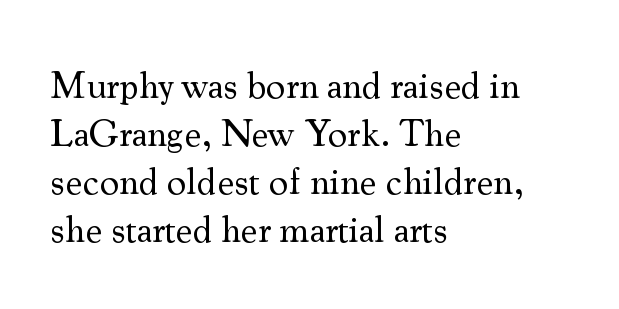
Q: Is the text bold? A: No.
Q: Is the text italic (slanted)? A: No, it is upright.
Q: Is the typeface a serif or a sans-serif typeface? A: Serif.
Q: Is the text underlined? A: No.
Q: How is the paragraph aligned? A: Left-aligned.
Q: Is the spacing between letters normal or unusually wide? A: Normal.
Q: Is the spacing between lines tight, normal or loose? A: Normal.
Q: Width (condensed, normal, or wide)? A: Normal.
Q: Stroke contrast? A: Medium.
Q: x-height? A: Small.
Q: Monospaced? A: No.
